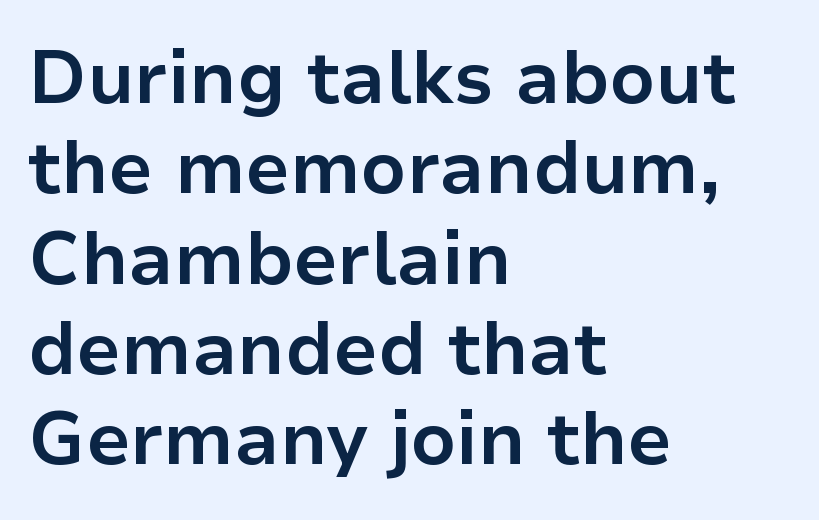
The type sits square on the baseline with zero lean. Note: no serifs on the glyphs. Students, this is bold: see how much ink each stroke carries. Here the designer chose a conventional face with non-uniform glyph widths.
